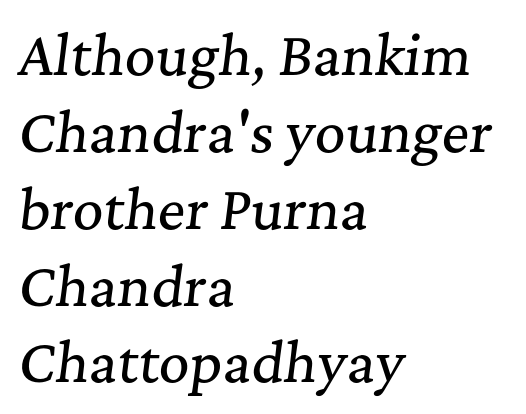
The image shows 53 px serif type, italic (leaning right); set left-aligned, normal line spacing (1.45x), normal letter spacing, not underlined; medium stroke contrast and a medium x-height.
